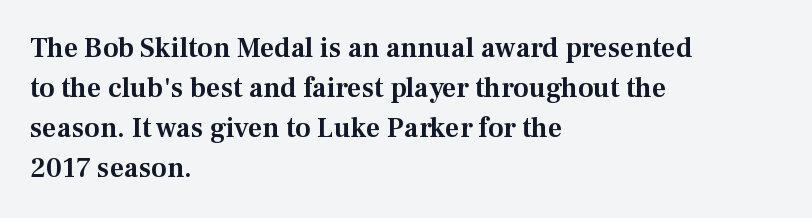
The image shows 28 px serif type, upright; set left-aligned, normal line spacing (1.43x), normal letter spacing, not underlined; medium stroke contrast and a medium x-height.
